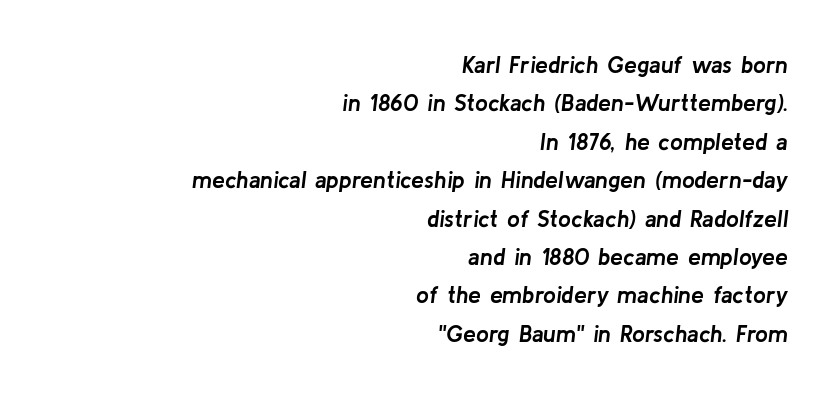
A normal amount of white space separates one row of letters from the next. Alignment: flush right. Tracking value appears to be zero — textbook default spacing. The lettering tilts uniformly, giving the passage an italic look.
